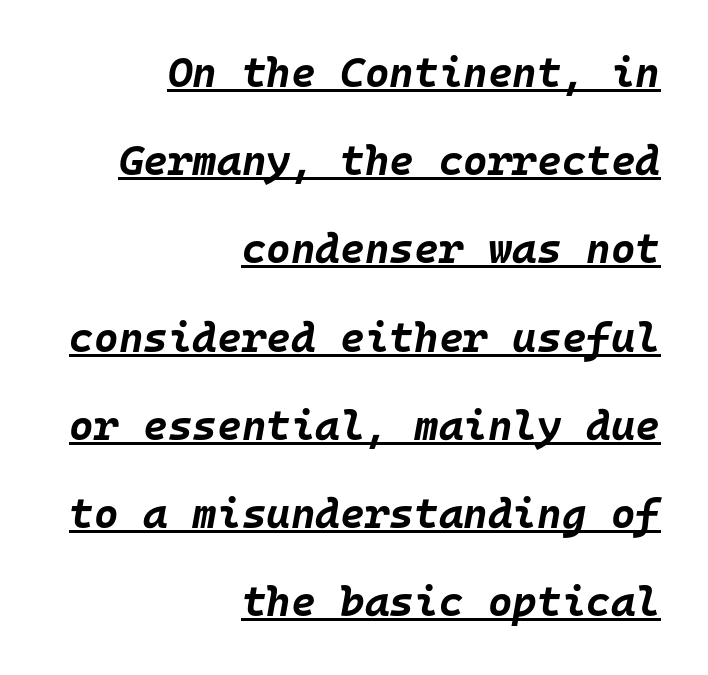
{"italic": "yes", "lean": "right", "slant_degrees": 10, "bold": "yes", "weight": "bold", "width": "normal", "stroke_contrast": "low", "x_height": "large", "monospaced": "yes", "underline": "yes", "align": "right", "line_spacing": "loose", "line_spacing_ratio": 2.1, "letter_spacing": "normal", "letter_spacing_em": 0.0, "glyph_px": 42}
